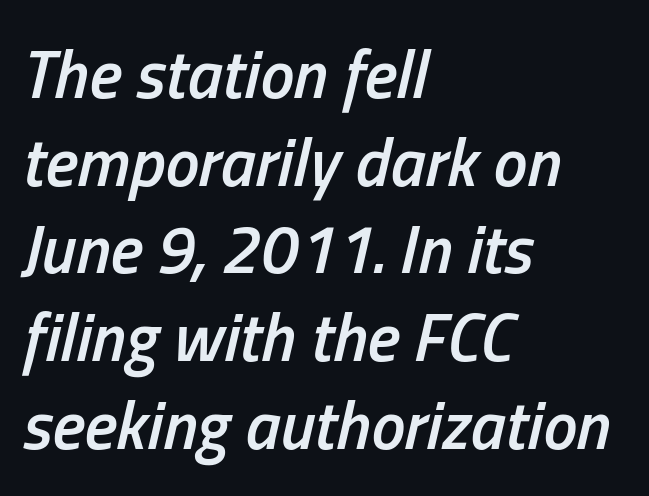
Looks like regular typesetting: each glyph gets only the width it needs. Slanted lettering throughout. Rows of type keep a routine distance in the vertical direction. How are the letters spaced? Ordinarily, with no added tracking.
